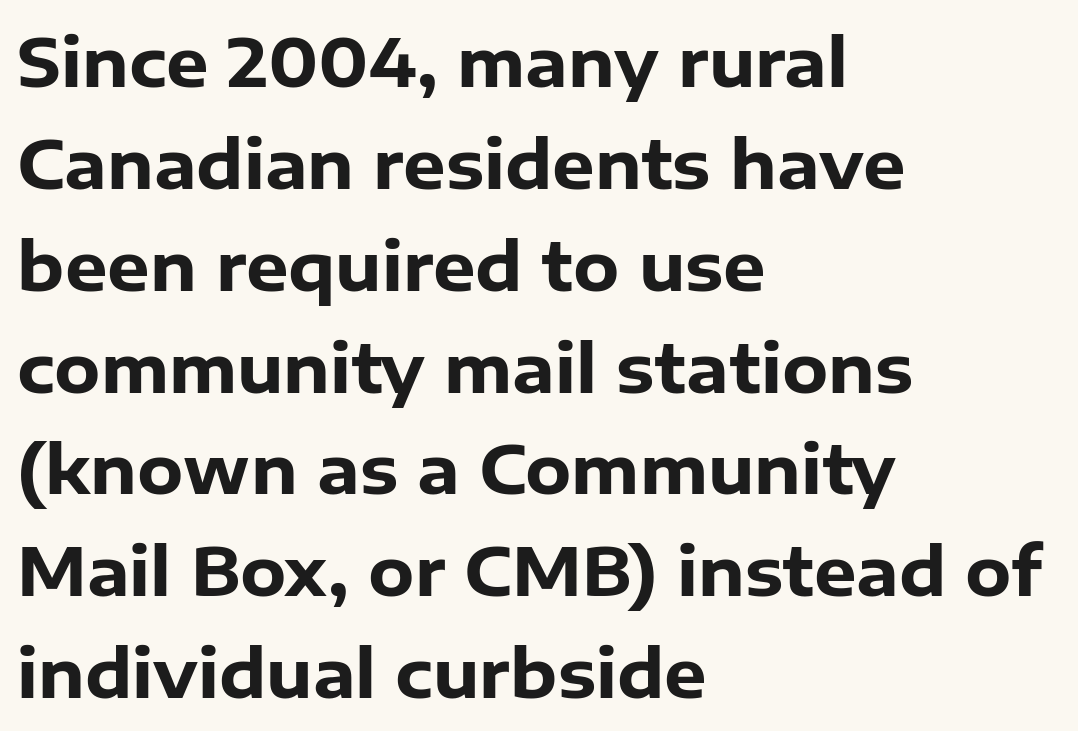
{"serif": "no", "italic": "no", "bold": "yes", "weight": "heavy", "width": "normal", "stroke_contrast": "low", "x_height": "medium", "monospaced": "no", "underline": "no", "align": "left", "line_spacing": "normal", "line_spacing_ratio": 1.52, "letter_spacing": "normal", "letter_spacing_em": 0.0, "glyph_px": 67}
